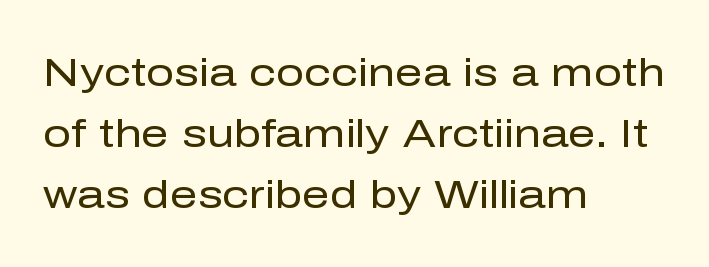
Q: Is the text bold? A: No.
Q: Is the text italic (slanted)? A: No, it is upright.
Q: Is the typeface a serif or a sans-serif typeface? A: Sans-serif.
Q: Is the text underlined? A: No.
Q: How is the paragraph aligned? A: Left-aligned.
Q: Is the spacing between letters normal or unusually wide? A: Normal.
Q: Is the spacing between lines tight, normal or loose? A: Normal.
Q: Width (condensed, normal, or wide)? A: Normal.
Q: Stroke contrast? A: Low.
Q: x-height? A: Medium.
Q: Monospaced? A: No.
